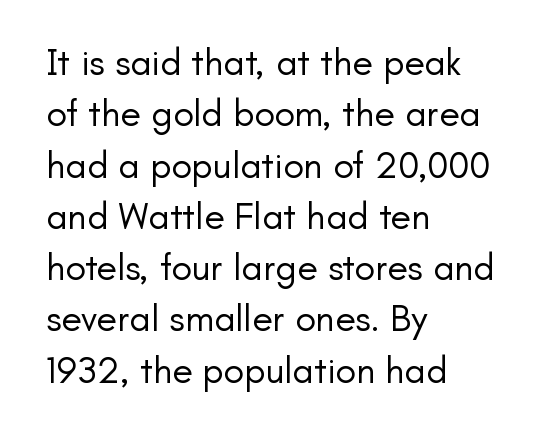
Nope, no serifs anywhere on these letters. Here the designer chose a conventional face with non-uniform glyph widths. Vertical spacing — default. Letters rest on an invisible, unmarked baseline.
